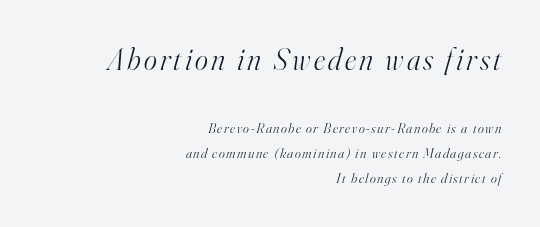
{"serif": "yes", "italic": "yes", "lean": "right", "slant_degrees": 16, "bold": "no", "weight": "light", "width": "normal", "stroke_contrast": "high", "x_height": "small", "monospaced": "no", "underline": "no", "align": "right", "line_spacing_ratio": 1.79, "larger_block": "first", "size_ratio": 2.21, "glyph_px": 31}
